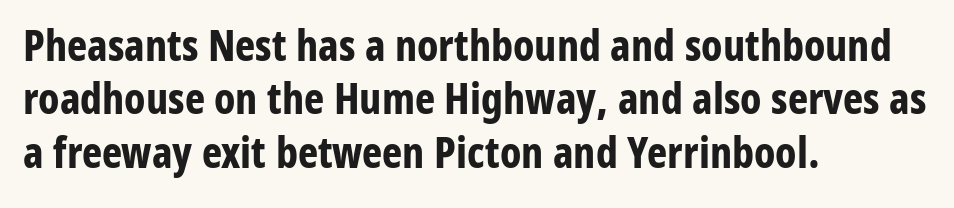
Q: Is the text bold? A: Yes.
Q: Is the text italic (slanted)? A: No, it is upright.
Q: Is the typeface a serif or a sans-serif typeface? A: Sans-serif.
Q: Is the text underlined? A: No.
Q: How is the paragraph aligned? A: Left-aligned.
Q: Is the spacing between letters normal or unusually wide? A: Normal.
Q: Width (condensed, normal, or wide)? A: Condensed.
Q: Stroke contrast? A: Low.
Q: x-height? A: Medium.
Q: Monospaced? A: No.
